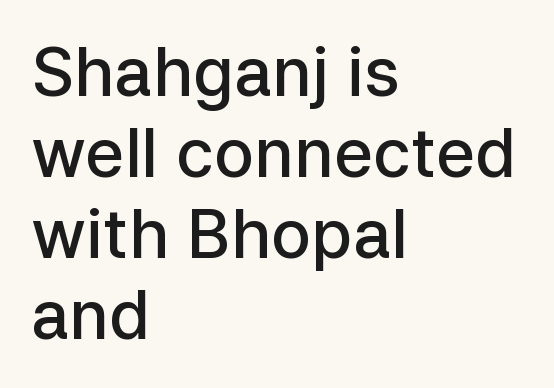
{"serif": "no", "italic": "no", "bold": "semi", "weight": "semibold", "width": "normal", "stroke_contrast": "low", "x_height": "medium", "monospaced": "no", "underline": "no", "align": "left", "line_spacing_ratio": 1.21, "letter_spacing": "normal", "letter_spacing_em": 0.0, "glyph_px": 67}
